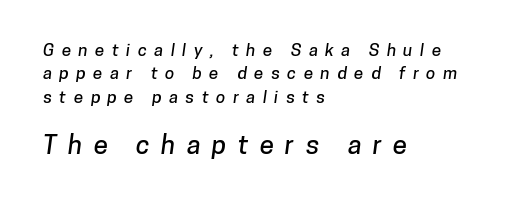
{"underline": "no", "align": "left", "line_spacing": "normal", "line_spacing_ratio": 1.37, "letter_spacing": "wide", "letter_spacing_em": 0.44, "larger_block": "second", "size_ratio": 1.53, "glyph_px": 26}
